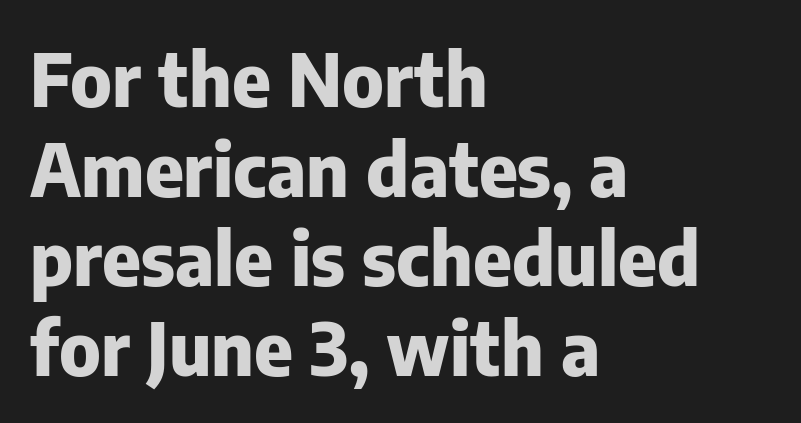
The image shows 74 px heavy sans-serif type, upright; set left-aligned, line spacing 1.21x, normal letter spacing, not underlined; low stroke contrast and a medium x-height.
